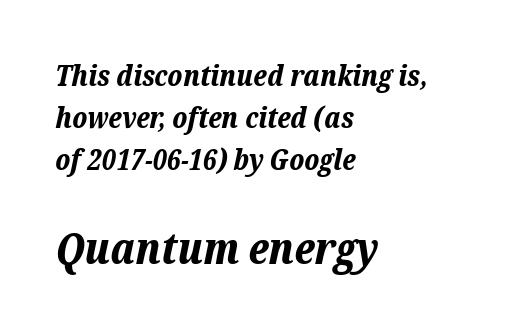
The image shows 44 px bold type, italic (leaning right); set left-aligned, normal line spacing (1.45x), normal letter spacing, not underlined; the second (bottom) block is 1.52x larger; low stroke contrast and a medium x-height.
